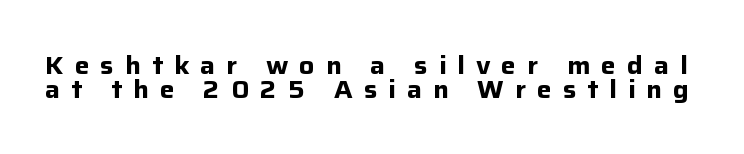
{"italic": "no", "bold": "yes", "underline": "no", "line_spacing": "tight", "line_spacing_ratio": 0.95, "letter_spacing": "wide", "letter_spacing_em": 0.44, "glyph_px": 25}
